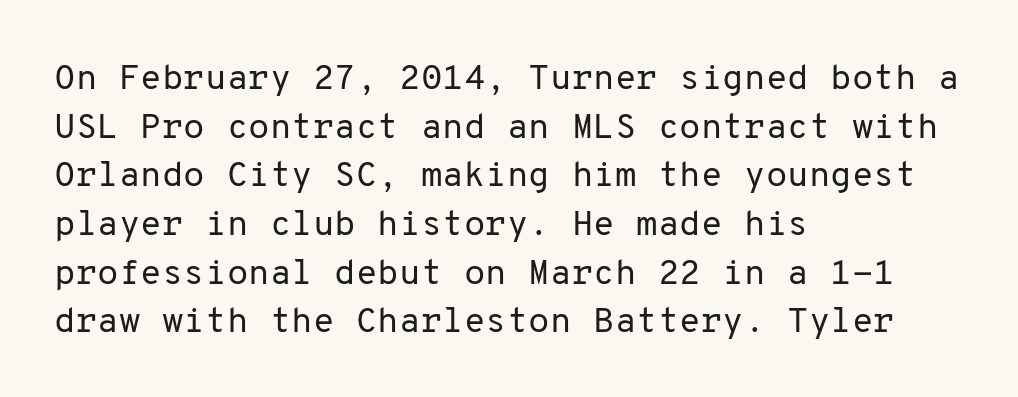
{"serif": "no", "italic": "no", "bold": "no", "weight": "regular", "width": "normal", "stroke_contrast": "low", "x_height": "medium", "monospaced": "yes", "underline": "no", "align": "left", "line_spacing": "normal", "line_spacing_ratio": 1.39, "letter_spacing": "normal", "letter_spacing_em": 0.0, "glyph_px": 35}
